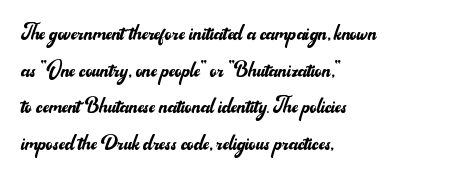
The image shows 26 px text type; set left-aligned, normal line spacing (1.41x), normal letter spacing, not underlined.
